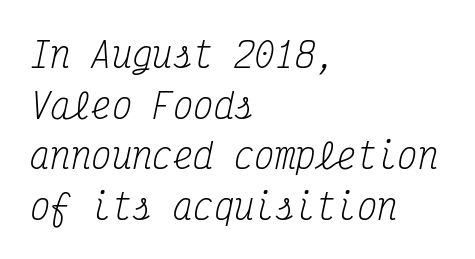
{"serif": "yes", "italic": "yes", "lean": "right", "slant_degrees": 12, "bold": "no", "weight": "regular", "width": "condensed", "stroke_contrast": "medium", "x_height": "medium", "monospaced": "yes", "underline": "no", "align": "left", "line_spacing": "normal", "line_spacing_ratio": 1.49, "letter_spacing": "normal", "letter_spacing_em": 0.0, "glyph_px": 34}
